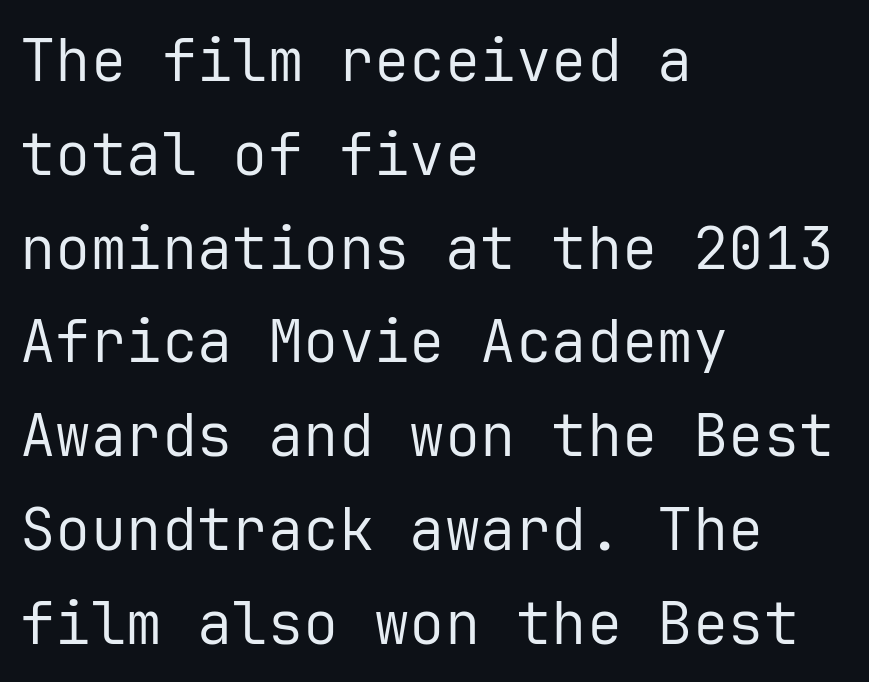
{"serif": "no", "italic": "no", "bold": "no", "weight": "regular", "width": "normal", "stroke_contrast": "low", "x_height": "medium", "monospaced": "yes", "underline": "no", "align": "left", "line_spacing": "normal", "line_spacing_ratio": 1.59, "letter_spacing": "normal", "letter_spacing_em": 0.0, "glyph_px": 59}
